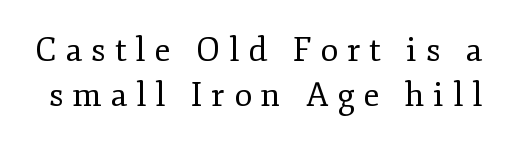
The image shows 33 px regular-weight serif type, upright; set normal line spacing (1.35x), unusually wide letter spacing (+0.27 em), not underlined; low stroke contrast and a small x-height.
